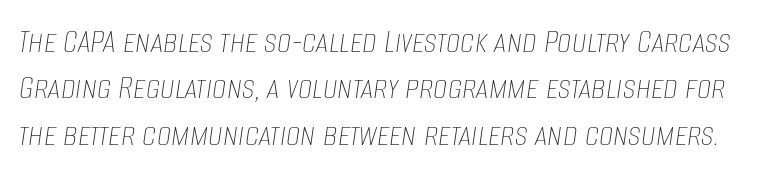
The image shows 36 px thin, condensed type, italic (leaning right); set normal line spacing (1.29x), normal letter spacing, not underlined; low stroke contrast and a large x-height.
